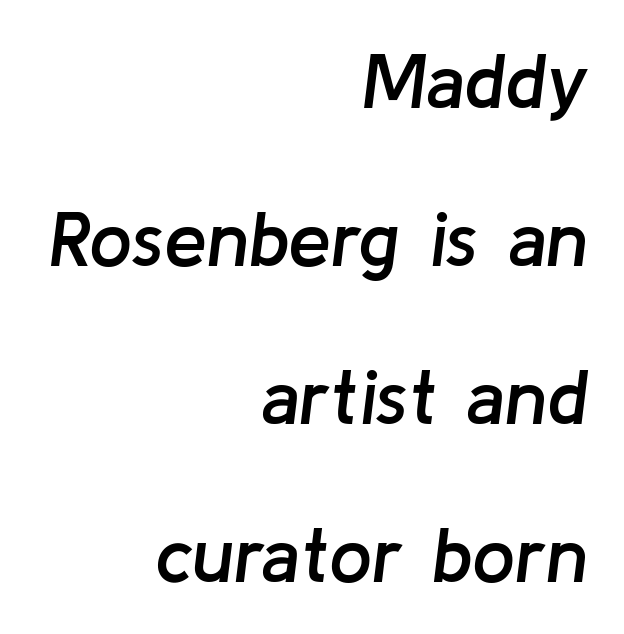
The type is set solid horizontally, with unmodified tracking. Short and long lines alike share a common ending point at right. Each letter keeps its own natural width here, so spacing adapts to shape. Italic: yes, the glyphs are oblique.
